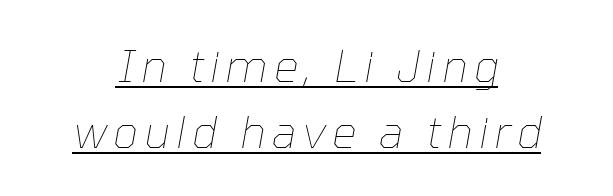
{"italic": "yes", "lean": "right", "slant_degrees": 10, "bold": "no", "weight": "thin", "width": "normal", "stroke_contrast": "low", "x_height": "medium", "monospaced": "no", "underline": "yes", "align": "center", "line_spacing": "normal", "line_spacing_ratio": 1.51, "glyph_px": 44}
